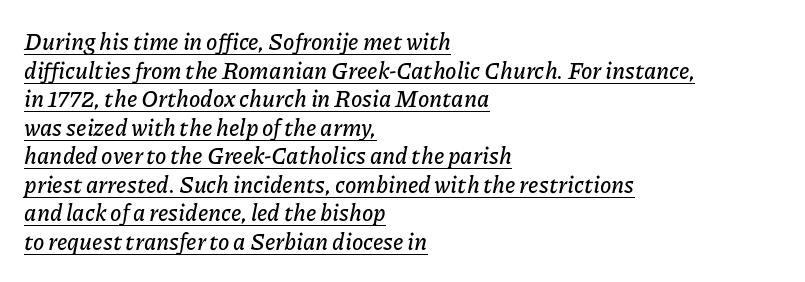
Left-aligned paragraph, ragged on the right. Honestly, the letter spacing is just normal — you wouldn't notice it. Looks like someone drew a line under every word here. Slant detected: the letters are inclined.
